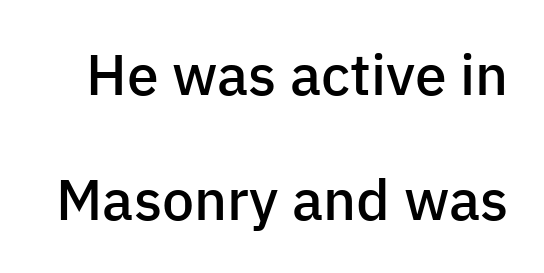
What stands out about the letter spacing? Nothing — it is the standard amount. Designer's note — italics off, roman on. The vertical gap from one line to the next is large. What kind of face is this? One without serifs — a sans. Think of a printed novel: that variable character pitch is what you see here. Honestly, there is no underline to notice here at all.
